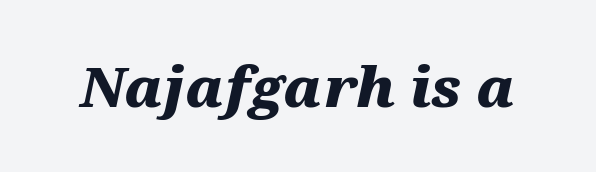
The whole block is typeset with a tilt. Clear beneath every line of the passage. Spacing between characters is what you'd get straight out of the box. Think of a printed novel: that variable character pitch is what you see here. Weight check: bold — yes, fully.
